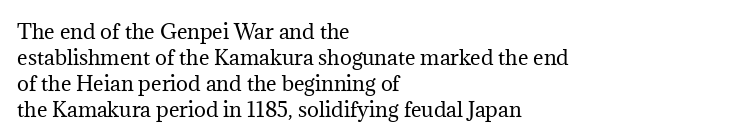
Q: Is the text bold? A: No.
Q: Is the text italic (slanted)? A: No, it is upright.
Q: Is the text underlined? A: No.
Q: How is the paragraph aligned? A: Left-aligned.
Q: Is the spacing between letters normal or unusually wide? A: Normal.
Q: Is the spacing between lines tight, normal or loose? A: Normal.
